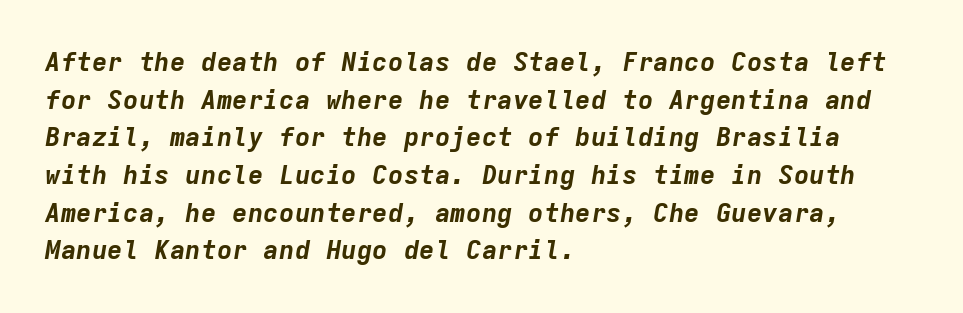
Q: Is the text bold? A: Yes.
Q: Is the text italic (slanted)? A: Yes, it leans right by about 9 degrees.
Q: Is the text underlined? A: No.
Q: How is the paragraph aligned? A: Left-aligned.
Q: Is the spacing between letters normal or unusually wide? A: Normal.
Q: Is the spacing between lines tight, normal or loose? A: Normal.
